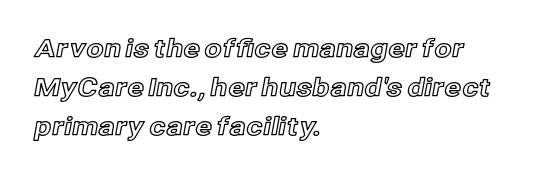
The foot of each line stays bare and open. Characters follow at the spacing the type designer built in. Line spacing here is normal.
